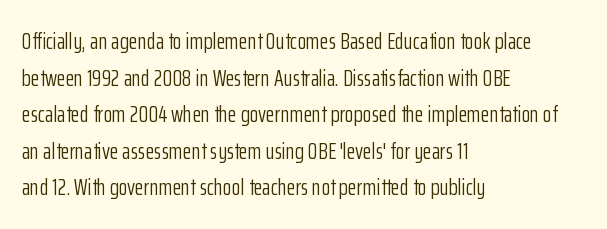
{"italic": "no", "bold": "no", "underline": "no", "align": "left", "line_spacing": "normal", "line_spacing_ratio": 1.59, "letter_spacing": "normal", "letter_spacing_em": 0.0, "glyph_px": 23}
